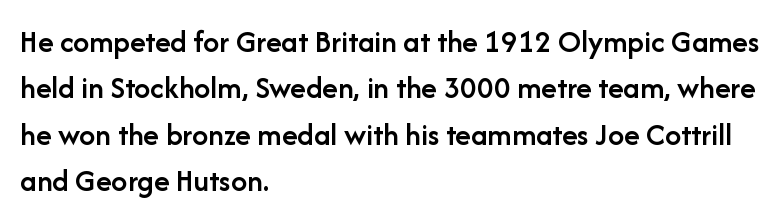
The image shows 32 px semibold sans-serif type, upright; set left-aligned, normal line spacing (1.45x), normal letter spacing, not underlined; low stroke contrast and a medium x-height.
